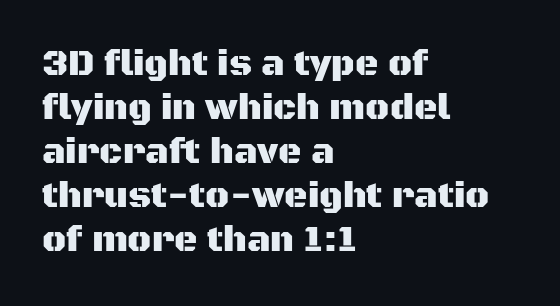
Q: Is the text italic (slanted)? A: No, it is upright.
Q: Is the typeface a serif or a sans-serif typeface? A: Sans-serif.
Q: Is the text underlined? A: No.
Q: How is the paragraph aligned? A: Left-aligned.
Q: Is the spacing between letters normal or unusually wide? A: Normal.
Q: Width (condensed, normal, or wide)? A: Normal.
Q: Stroke contrast? A: Medium.
Q: x-height? A: Large.
Q: Monospaced? A: No.
